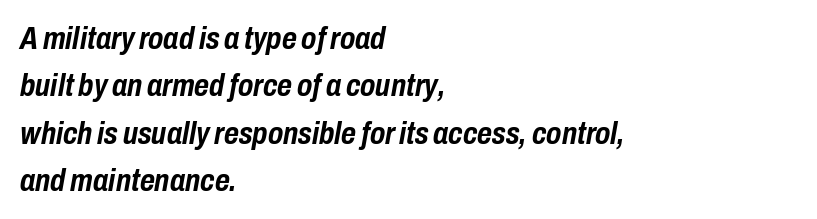
The image shows 32 px semibold, condensed type, italic (leaning right); set left-aligned, normal line spacing (1.48x), normal letter spacing, not underlined; low stroke contrast and a medium x-height.
